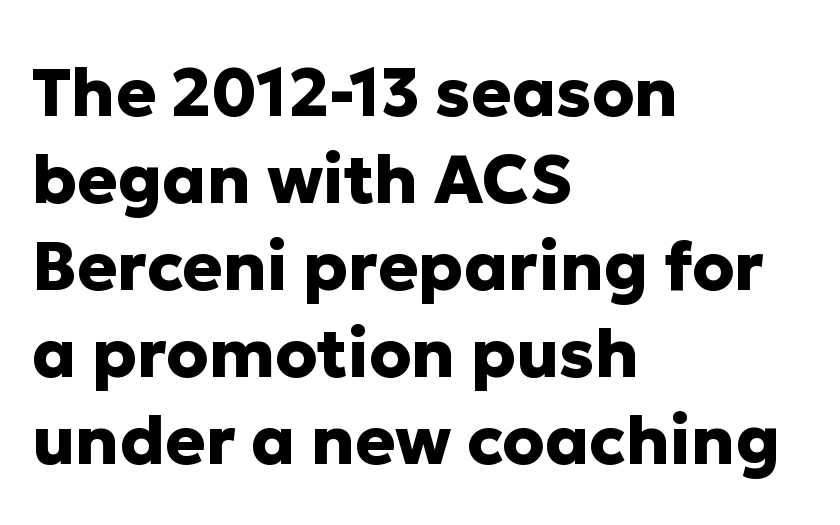
These lines sit exactly where default settings would place them. The glyphs are unaccompanied by any horizontal stroke below them. A typesetter would call this proportional, since set widths differ per character. No extra tracking has been applied to these lines. The axis of the letterforms is exactly vertical. Serif or sans? Sans — the stroke terminals are bare.
